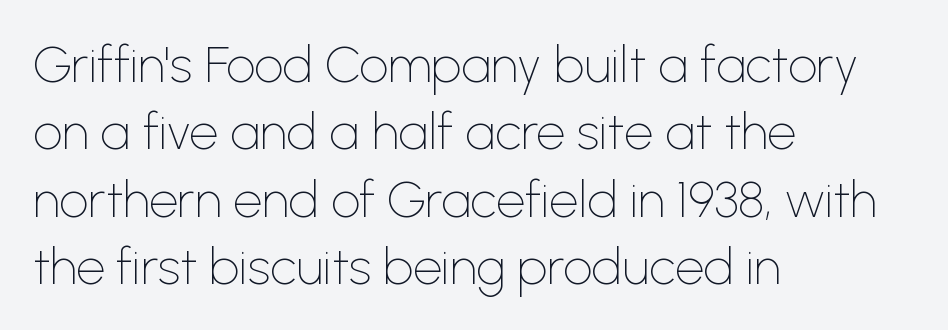
Teacher's note: observe the even left margin — that is flush-left alignment. Grotesque or geometric, the face here clearly has no serifs. Descenders hang freely into open space. When letters stand straight like this, we call the style roman or upright. This sample has the flowing, uneven cadence of proportional lettering.
